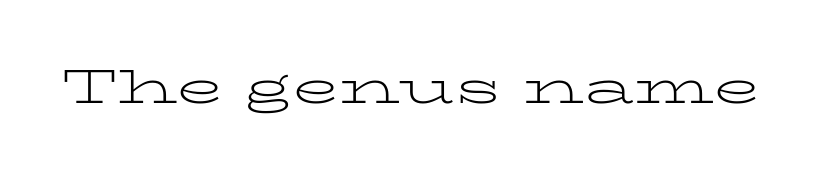
{"serif": "yes", "italic": "no", "bold": "no", "weight": "light", "width": "wide", "stroke_contrast": "low", "x_height": "medium", "monospaced": "no", "underline": "no", "letter_spacing": "normal", "letter_spacing_em": 0.0, "glyph_px": 48}
